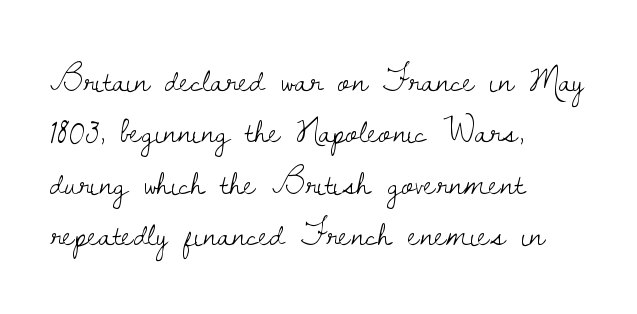
Unbolded letterforms with no extra heft. Each line starts at the same left margin while the right side varies. Each letter keeps its own natural width here, so spacing adapts to shape. Note: serifs present on the glyphs.
